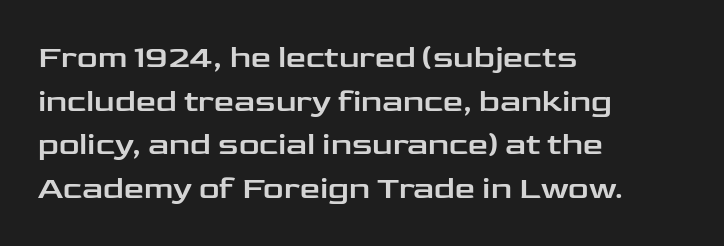
{"serif": "no", "italic": "no", "width": "wide", "stroke_contrast": "low", "x_height": "medium", "monospaced": "no", "underline": "no", "align": "left", "line_spacing": "normal", "line_spacing_ratio": 1.36, "letter_spacing": "normal", "letter_spacing_em": 0.0, "glyph_px": 32}
